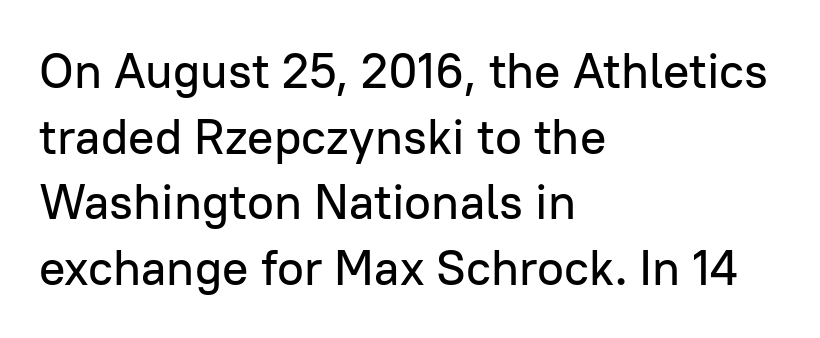
Q: Is the text italic (slanted)? A: No, it is upright.
Q: Is the typeface a serif or a sans-serif typeface? A: Sans-serif.
Q: Is the text underlined? A: No.
Q: How is the paragraph aligned? A: Left-aligned.
Q: Is the spacing between letters normal or unusually wide? A: Normal.
Q: Is the spacing between lines tight, normal or loose? A: Normal.
Q: Width (condensed, normal, or wide)? A: Normal.
Q: Stroke contrast? A: Low.
Q: x-height? A: Medium.
Q: Monospaced? A: No.
